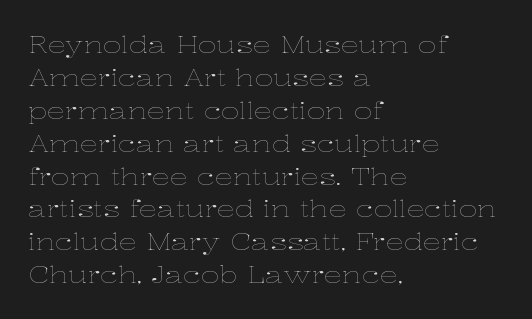
Honestly, the row spacing looks completely unremarkable. Caption: face not bold, strokes unweighted. Posture: vertical. This rendering features lettering with no underline. The setting favours the left margin, as ordinary paragraphs usually do.
